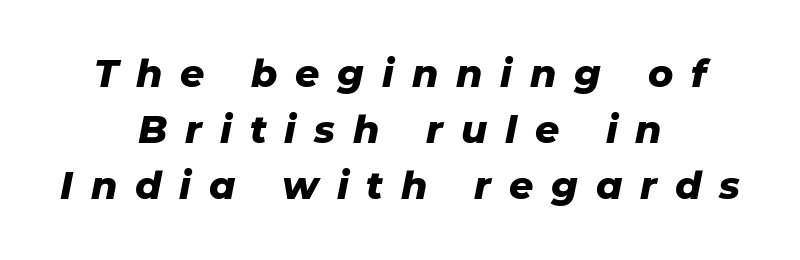
{"italic": "yes", "lean": "right", "slant_degrees": 11, "bold": "yes", "weight": "heavy", "width": "normal", "stroke_contrast": "low", "x_height": "medium", "monospaced": "no", "underline": "no", "align": "center", "line_spacing": "normal", "line_spacing_ratio": 1.48, "letter_spacing": "wide", "letter_spacing_em": 0.47, "glyph_px": 38}
